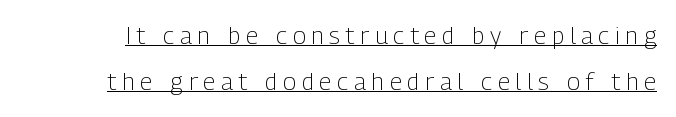
The image shows 24 px text type, upright; set loose line spacing (1.93x), unusually wide letter spacing (+0.24 em), underlined.
